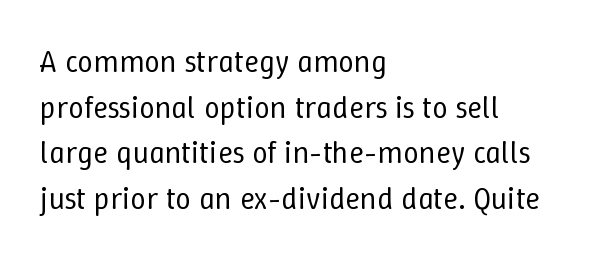
Do the letters lean? They stand straight. Compared with typical paragraphs, the rows here are spaced about the same. Do the characters align in a grid? No, the font is proportional. Stroke thickness stays within the range of a standard reading face or lighter. A classic flush-left, rag-right setting is used for this passage. The foot of each line stays bare and open.
